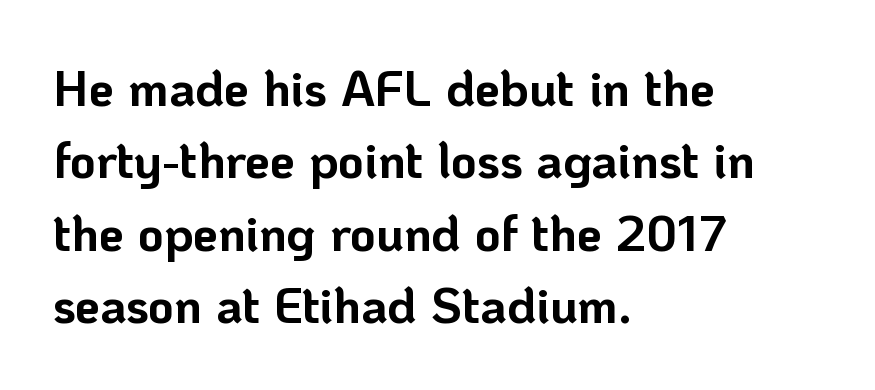
Vertical spacing — default. The paragraph shown leans on its left margin. The type family on display is of the sans-serif kind. Letters rest on an invisible, unmarked baseline. The gaps between neighbouring characters are ordinary and unremarkable.
